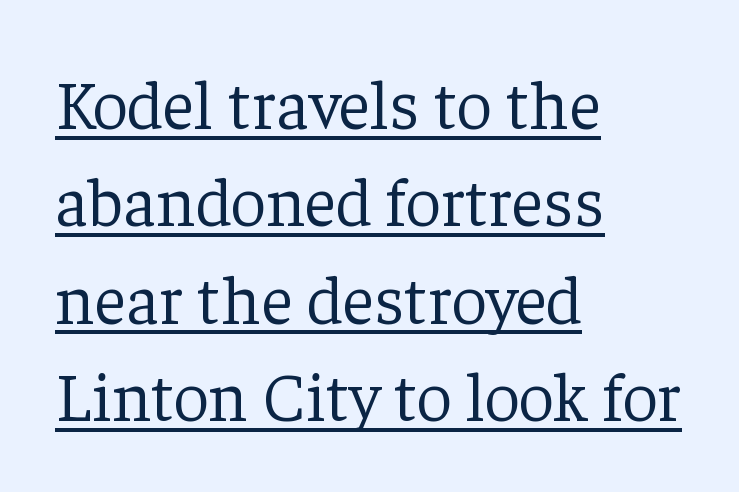
The image shows 70 px light serif type, upright; set left-aligned, normal line spacing (1.39x), normal letter spacing, underlined; low stroke contrast and a medium x-height.
